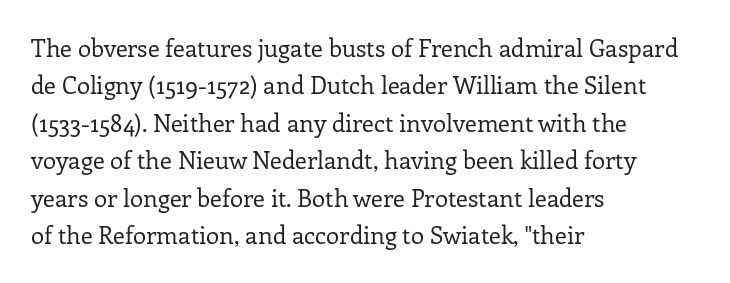
Evenly set lines give the paragraph a standard silhouette. Here the glyphs are tracked normally, forming tight word shapes. Rule under the text: the space is simply empty. Italic? Not at all — the glyphs are vertical. These glyphs show unthickened strokes, regular width or finer.
